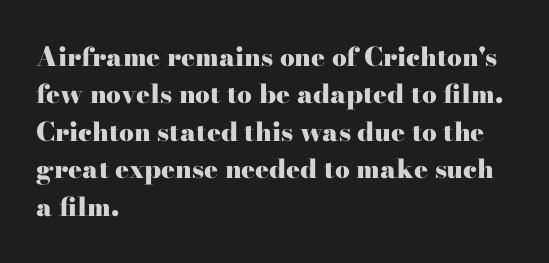
{"italic": "no", "bold": "yes", "underline": "no", "align": "left", "line_spacing": "normal", "line_spacing_ratio": 1.44, "letter_spacing": "normal", "letter_spacing_em": 0.0, "glyph_px": 26}
